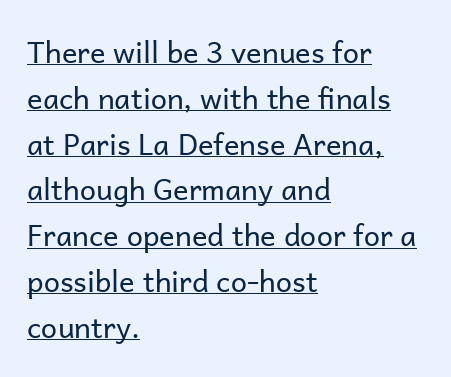
Q: Is the text bold? A: No.
Q: Is the text italic (slanted)? A: No, it is upright.
Q: Is the typeface a serif or a sans-serif typeface? A: Sans-serif.
Q: Is the text underlined? A: Yes.
Q: How is the paragraph aligned? A: Left-aligned.
Q: Is the spacing between letters normal or unusually wide? A: Normal.
Q: Is the spacing between lines tight, normal or loose? A: Normal.
Q: Width (condensed, normal, or wide)? A: Normal.
Q: Stroke contrast? A: Low.
Q: x-height? A: Medium.
Q: Monospaced? A: No.
